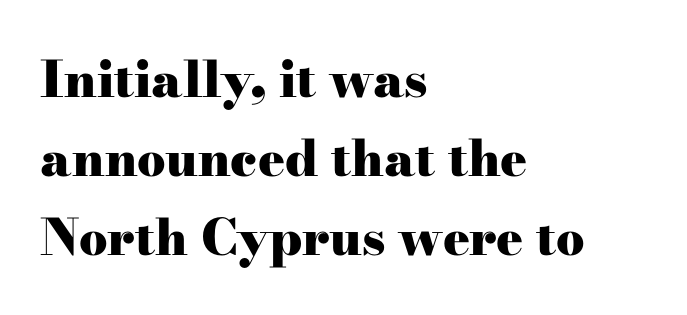
Q: Is the text bold? A: Yes.
Q: Is the text italic (slanted)? A: No, it is upright.
Q: Is the typeface a serif or a sans-serif typeface? A: Serif.
Q: Is the text underlined? A: No.
Q: How is the paragraph aligned? A: Left-aligned.
Q: Is the spacing between letters normal or unusually wide? A: Normal.
Q: Is the spacing between lines tight, normal or loose? A: Normal.
Q: Width (condensed, normal, or wide)? A: Wide.
Q: Stroke contrast? A: High.
Q: x-height? A: Small.
Q: Monospaced? A: No.
